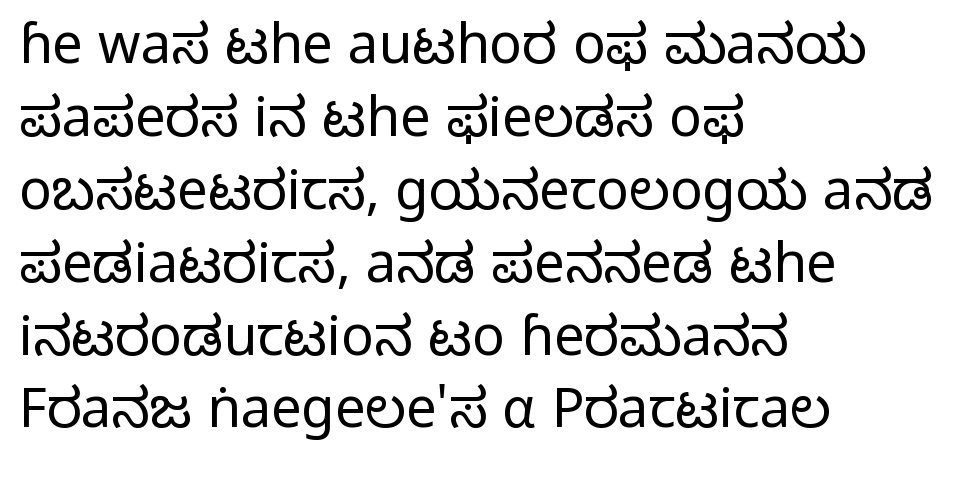
{"serif": "no", "italic": "no", "bold": "no", "weight": "light", "width": "normal", "stroke_contrast": "low", "x_height": "medium", "monospaced": "no", "underline": "no", "align": "left", "line_spacing": "normal", "line_spacing_ratio": 1.35, "letter_spacing": "normal", "letter_spacing_em": 0.0, "glyph_px": 54}
